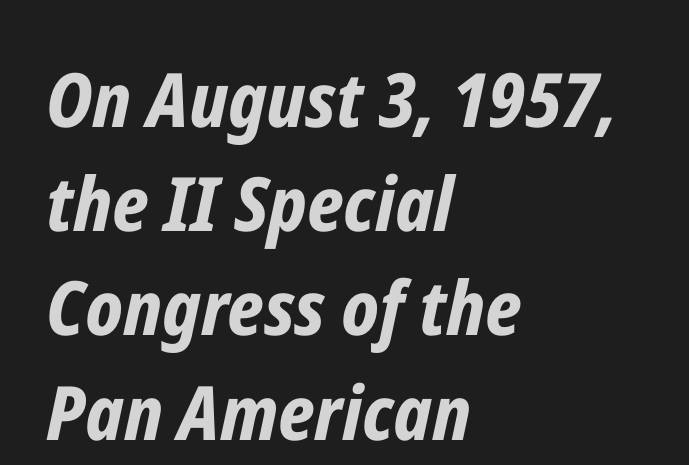
{"italic": "yes", "lean": "right", "slant_degrees": 12, "bold": "yes", "weight": "bold", "width": "condensed", "stroke_contrast": "low", "x_height": "medium", "monospaced": "no", "underline": "no", "align": "left", "line_spacing": "normal", "line_spacing_ratio": 1.39, "letter_spacing": "normal", "letter_spacing_em": 0.0, "glyph_px": 75}
